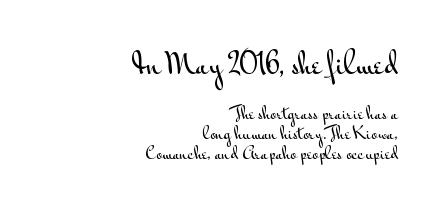
Q: Is the text italic (slanted)? A: Yes.
Q: Is the typeface a serif or a sans-serif typeface? A: Sans-serif.
Q: Is the text underlined? A: No.
Q: How is the paragraph aligned? A: Right-aligned.
Q: Is the spacing between letters normal or unusually wide? A: Normal.
Q: Is the spacing between lines tight, normal or loose? A: Normal.
Q: Which block of text is set in a larger size, the first (top) or the second (bottom)? A: The first (top) one.
Q: Width (condensed, normal, or wide)? A: Wide.
Q: Stroke contrast? A: Medium.
Q: x-height? A: Small.
Q: Monospaced? A: No.
